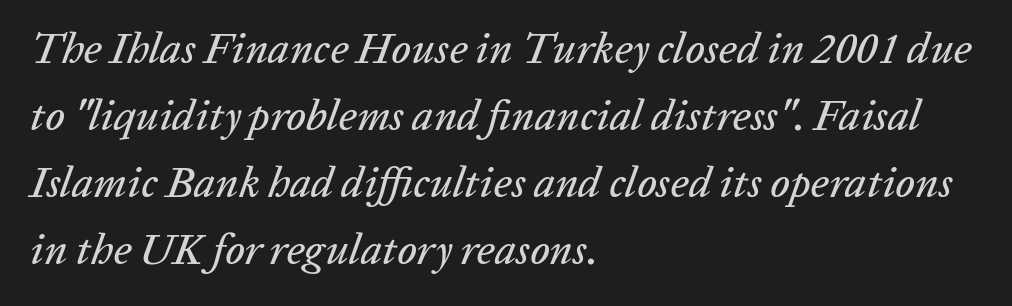
Where is the straight margin? On the left. Would a proofreader flag this as italicized? Yes. Each word holds together tightly as a unit, with standard inter-letter gaps. Note the varied advance widths — an 'i' is clearly narrower than an 'm'.
